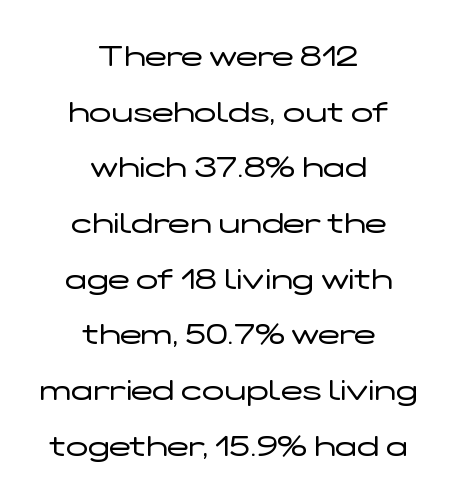
Q: Is the text bold? A: No.
Q: Is the text italic (slanted)? A: No, it is upright.
Q: Is the typeface a serif or a sans-serif typeface? A: Sans-serif.
Q: Is the text underlined? A: No.
Q: How is the paragraph aligned? A: Centered.
Q: Is the spacing between letters normal or unusually wide? A: Normal.
Q: Is the spacing between lines tight, normal or loose? A: Loose.
Q: Width (condensed, normal, or wide)? A: Wide.
Q: Stroke contrast? A: Low.
Q: x-height? A: Medium.
Q: Monospaced? A: No.
